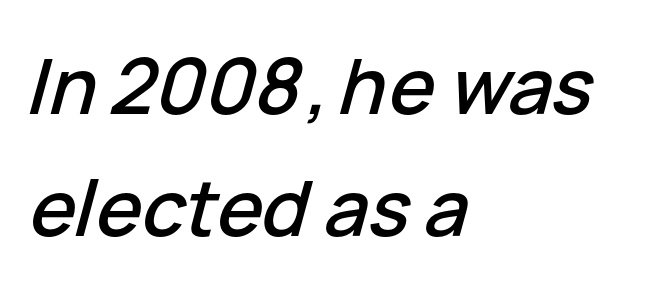
The image shows 77 px text type, italic (leaning right); set left-aligned, normal line spacing (1.59x), normal letter spacing, not underlined; low stroke contrast and a medium x-height.
